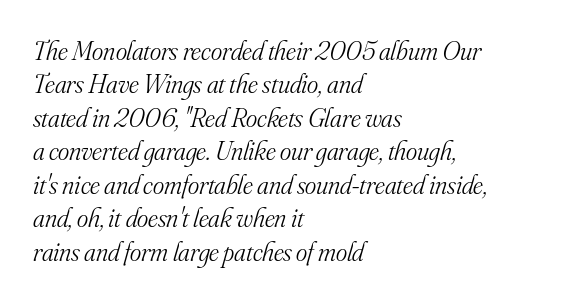
{"italic": "yes", "lean": "right", "slant_degrees": 16, "bold": "no", "underline": "no", "align": "left", "line_spacing_ratio": 1.24, "letter_spacing": "normal", "letter_spacing_em": 0.0, "glyph_px": 27}
